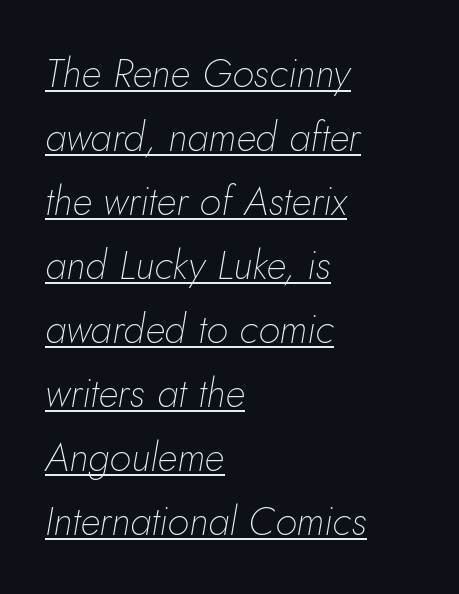
The image shows 40 px thin type, italic (leaning right); set left-aligned, normal line spacing (1.6x), normal letter spacing, underlined; low stroke contrast and a small x-height.
